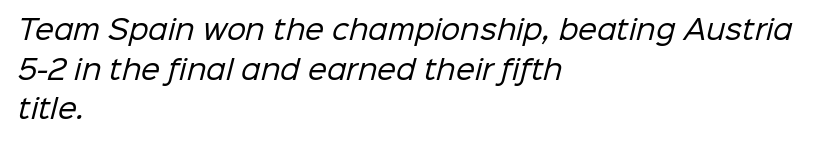
Summary of weight: not heavy and not bold. Quick note: underline off. These lines keep a tight, regular rhythm from letter to letter. Alignment: flush left.
